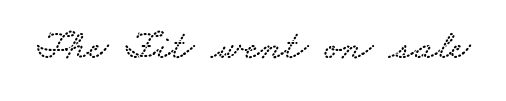
The image shows 42 px wide serif type; set normal letter spacing, not underlined; low stroke contrast and a small x-height.
